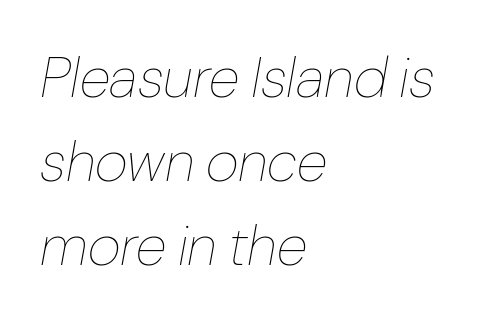
The area under the type is left untouched. Looks like regular typesetting: each glyph gets only the width it needs. This sample is left-justified, so line endings fall wherever the words run out. Inter-character spacing is left at the font's built-in metrics.
